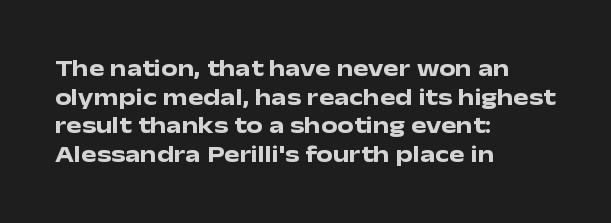
Q: Is the text bold? A: Yes.
Q: Is the text italic (slanted)? A: No, it is upright.
Q: Is the text underlined? A: No.
Q: How is the paragraph aligned? A: Left-aligned.
Q: Is the spacing between letters normal or unusually wide? A: Normal.
Q: Is the spacing between lines tight, normal or loose? A: Normal.
